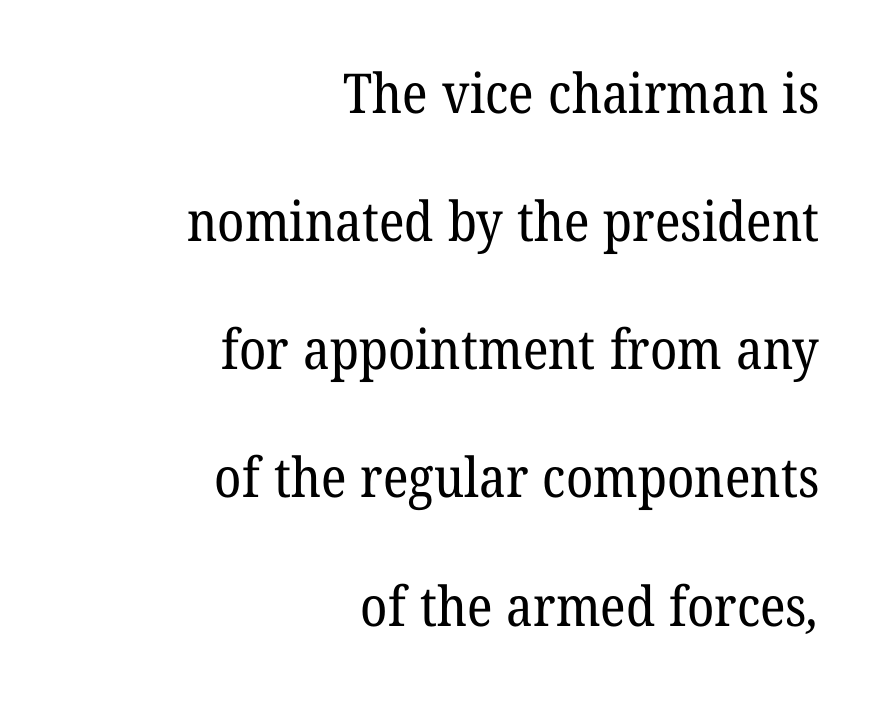
Observe the serifs anchoring each vertical stroke in this sample. The type is set solid horizontally, with unmodified tracking. If you drew a ruler down the right edge, every line would touch it. Each stroke keeps to a modest, everyday thickness or less. The letters advance in unequal steps, a hallmark of proportional type. No word sits above an underline.
